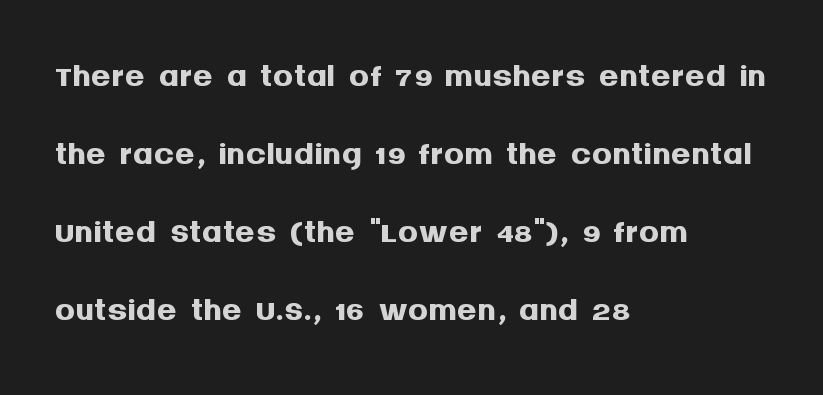
To sum up the face: it is a sans, with no serifs. Each new line begins a customary step beneath the previous one. The rendering uses natural spacing where letterforms have individual widths. Visually the block forms a straight wall on the left and a jagged coastline on the right.
